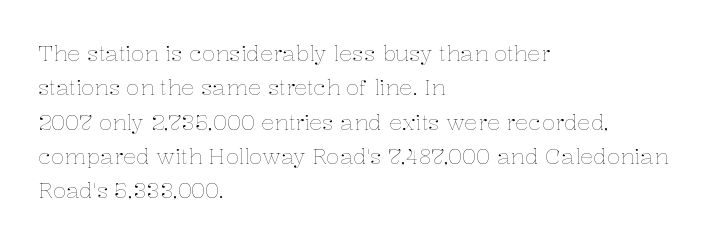
Q: Is the text bold? A: No.
Q: Is the text italic (slanted)? A: No, it is upright.
Q: Is the text underlined? A: No.
Q: How is the paragraph aligned? A: Left-aligned.
Q: Is the spacing between letters normal or unusually wide? A: Normal.
Q: Is the spacing between lines tight, normal or loose? A: Normal.
